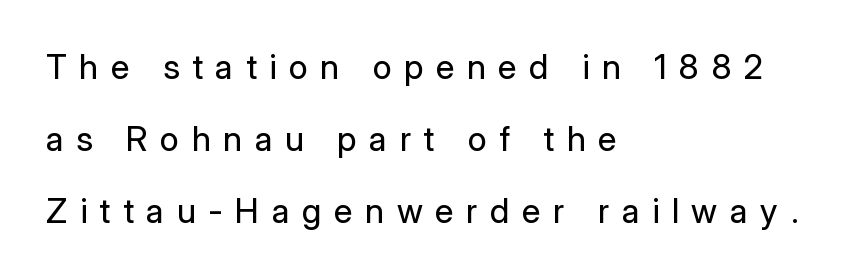
Q: Is the text bold? A: No.
Q: Is the text italic (slanted)? A: No, it is upright.
Q: Is the typeface a serif or a sans-serif typeface? A: Sans-serif.
Q: Is the text underlined? A: No.
Q: How is the paragraph aligned? A: Left-aligned.
Q: Is the spacing between letters normal or unusually wide? A: Unusually wide.
Q: Is the spacing between lines tight, normal or loose? A: Loose.
Q: Width (condensed, normal, or wide)? A: Normal.
Q: Stroke contrast? A: Low.
Q: x-height? A: Medium.
Q: Monospaced? A: No.
